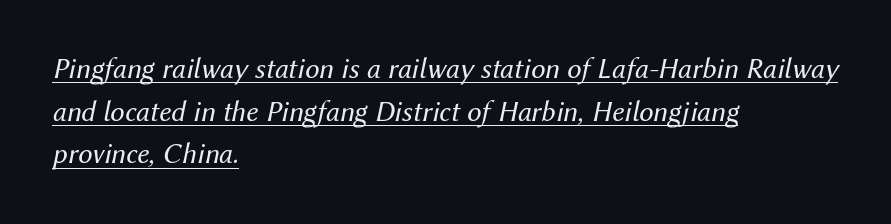
The vertical gap from one line to the next is medium. Unbolded letterforms with no extra heft. Compared with typical body copy, the letter spacing here is the same. The typesetter chose a ragged-right arrangement here. The face used here is proportionally spaced, like ordinary book or web type.
